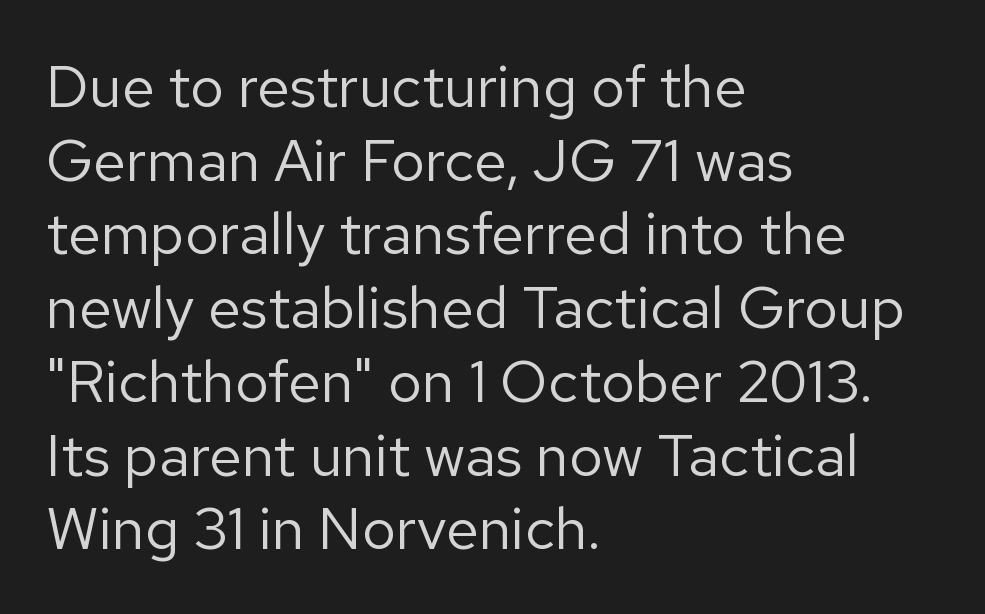
{"serif": "no", "italic": "no", "bold": "no", "weight": "regular", "width": "normal", "stroke_contrast": "low", "x_height": "medium", "monospaced": "no", "underline": "no", "align": "left", "line_spacing": "normal", "line_spacing_ratio": 1.25, "letter_spacing": "normal", "letter_spacing_em": 0.0, "glyph_px": 59}
